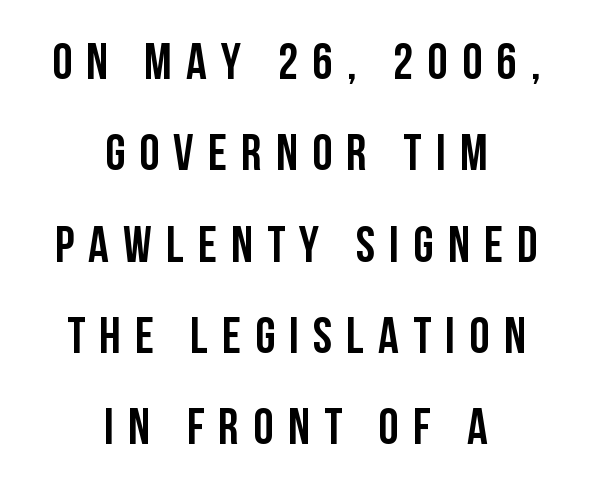
Q: Is the text bold? A: Yes.
Q: Is the text italic (slanted)? A: No, it is upright.
Q: Is the typeface a serif or a sans-serif typeface? A: Sans-serif.
Q: Is the text underlined? A: No.
Q: How is the paragraph aligned? A: Centered.
Q: Is the spacing between letters normal or unusually wide? A: Unusually wide.
Q: Width (condensed, normal, or wide)? A: Condensed.
Q: Stroke contrast? A: Low.
Q: x-height? A: Large.
Q: Monospaced? A: No.
